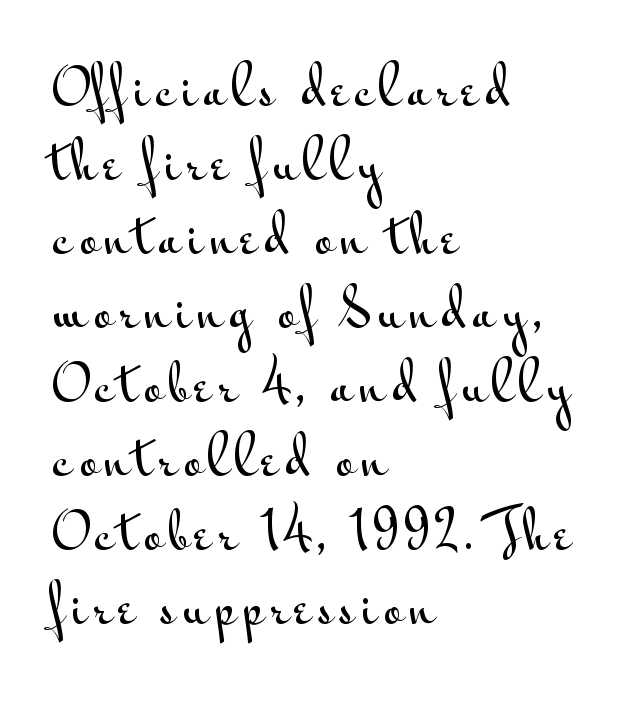
{"serif": "no", "width": "wide", "stroke_contrast": "medium", "x_height": "small", "monospaced": "no", "underline": "no", "align": "left", "line_spacing": "normal", "line_spacing_ratio": 1.48, "glyph_px": 50}
